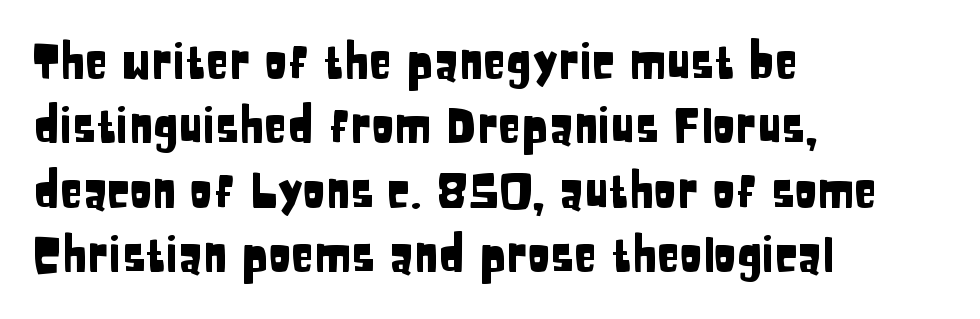
Q: Is the text italic (slanted)? A: No, it is upright.
Q: Is the typeface a serif or a sans-serif typeface? A: Sans-serif.
Q: Is the text underlined? A: No.
Q: How is the paragraph aligned? A: Left-aligned.
Q: Is the spacing between letters normal or unusually wide? A: Normal.
Q: Is the spacing between lines tight, normal or loose? A: Normal.
Q: Width (condensed, normal, or wide)? A: Condensed.
Q: Stroke contrast? A: Low.
Q: x-height? A: Large.
Q: Monospaced? A: No.
